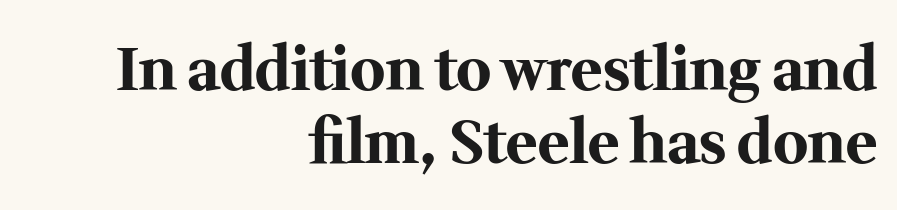
{"serif": "yes", "italic": "no", "bold": "yes", "weight": "bold", "width": "normal", "stroke_contrast": "medium", "x_height": "medium", "monospaced": "no", "underline": "no", "align": "right", "line_spacing_ratio": 1.24, "letter_spacing": "normal", "letter_spacing_em": 0.0, "glyph_px": 59}
